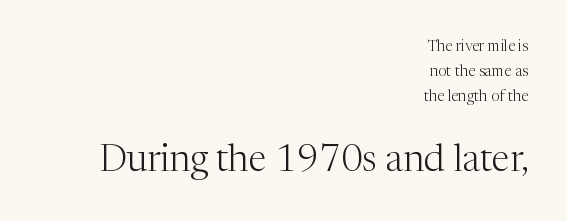
{"serif": "yes", "italic": "no", "bold": "no", "weight": "light", "width": "normal", "stroke_contrast": "medium", "x_height": "medium", "monospaced": "no", "underline": "no", "align": "right", "line_spacing": "normal", "line_spacing_ratio": 1.66, "letter_spacing": "normal", "letter_spacing_em": 0.0, "larger_block": "second", "size_ratio": 2.47, "glyph_px": 37}
